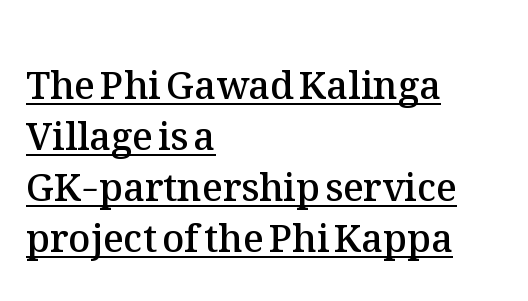
{"italic": "no", "bold": "semi", "weight": "semibold", "width": "normal", "stroke_contrast": "medium", "x_height": "medium", "monospaced": "no", "underline": "yes", "align": "left", "line_spacing": "normal", "line_spacing_ratio": 1.34, "letter_spacing": "normal", "letter_spacing_em": 0.0, "glyph_px": 38}
